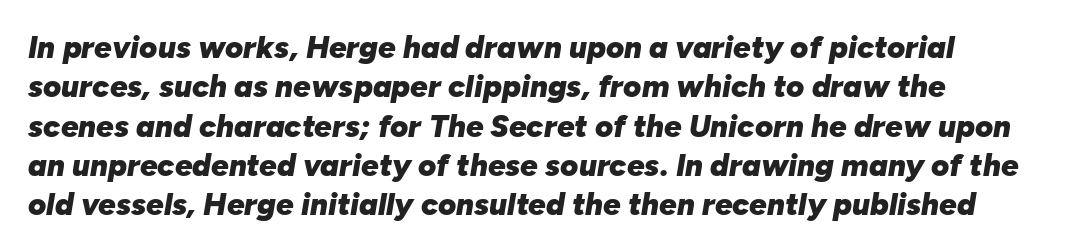
{"italic": "yes", "lean": "right", "slant_degrees": 10, "bold": "yes", "weight": "heavy", "width": "normal", "stroke_contrast": "low", "x_height": "medium", "monospaced": "no", "underline": "no", "line_spacing": "normal", "line_spacing_ratio": 1.27, "letter_spacing": "normal", "letter_spacing_em": 0.0, "glyph_px": 31}
